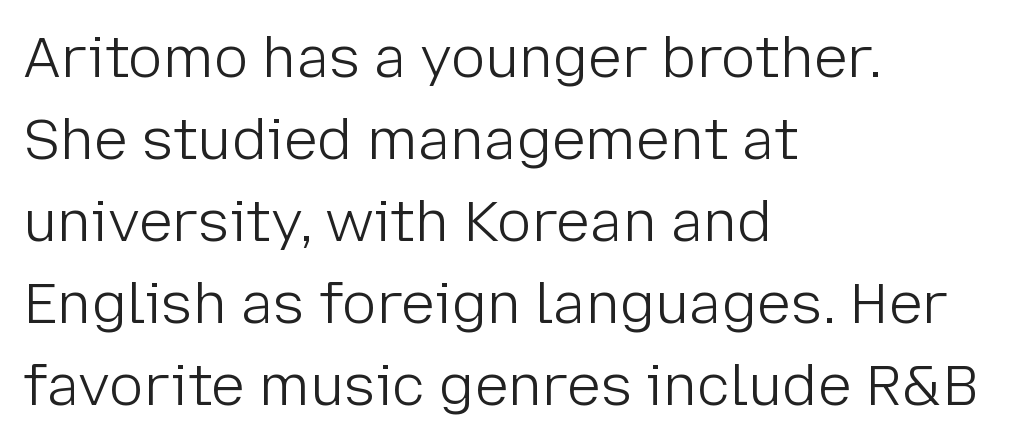
{"serif": "no", "italic": "no", "bold": "no", "weight": "light", "width": "normal", "stroke_contrast": "low", "x_height": "medium", "monospaced": "no", "underline": "no", "align": "left", "line_spacing": "normal", "line_spacing_ratio": 1.44, "letter_spacing": "normal", "letter_spacing_em": 0.0, "glyph_px": 57}
